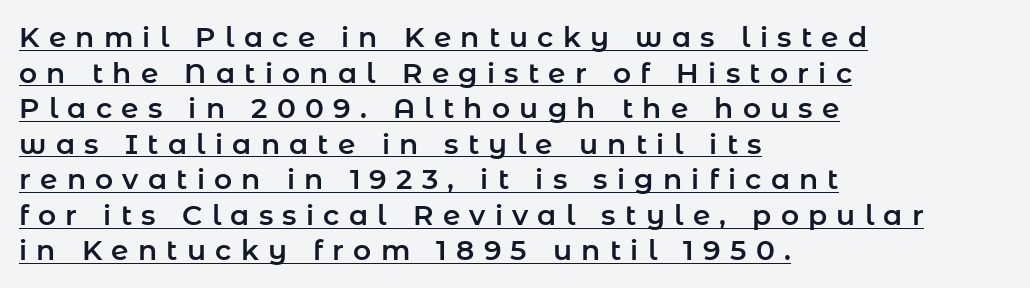
The image shows 28 px sans-serif type, upright; set left-aligned, normal line spacing (1.27x), unusually wide letter spacing (+0.33 em), underlined; low stroke contrast and a medium x-height.
